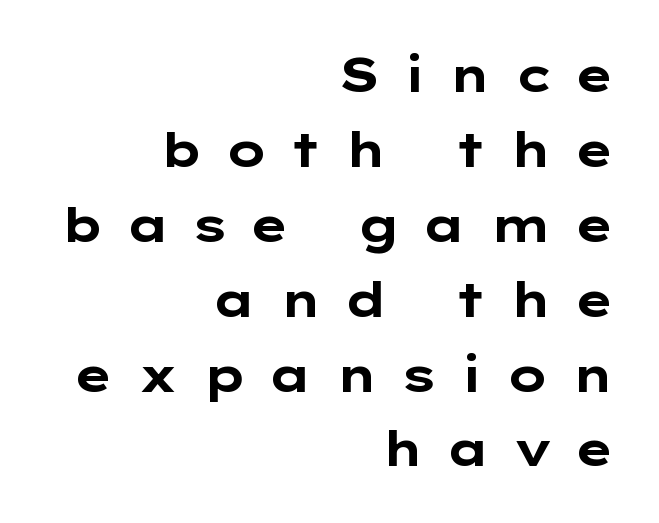
The image shows 48 px bold, wide sans-serif type, upright; set right-aligned, normal line spacing (1.56x), unusually wide letter spacing (+0.46 em), not underlined; low stroke contrast and a medium x-height.
